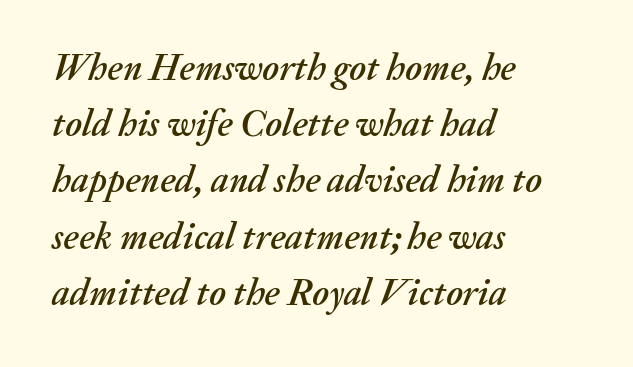
A typesetter would call this proportional, since set widths differ per character. A classic flush-left, rag-right setting is used for this passage. Leading: standard. Inter-character spacing is left at the font's built-in metrics. Check under the words: just untouched page. You can tell it's italic because the verticals aren't actually vertical.
